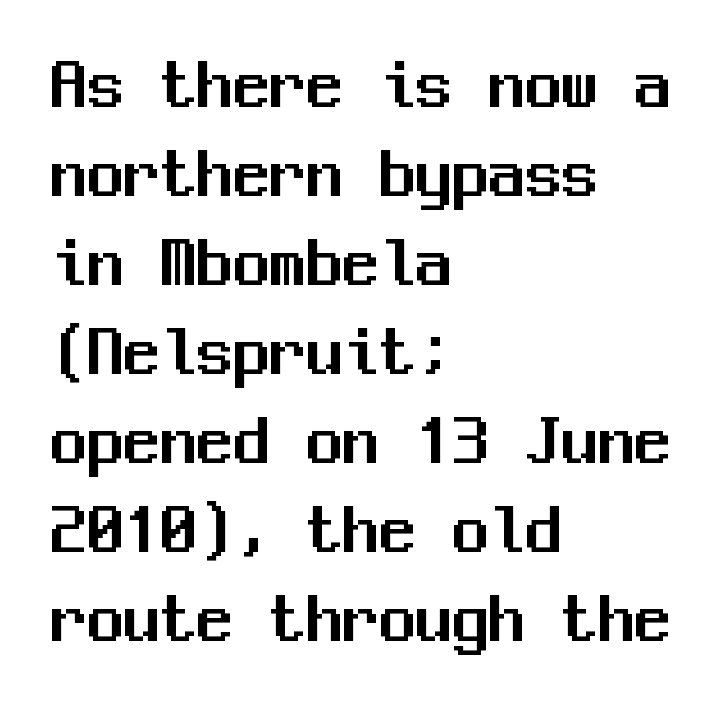
The type family on display is of the sans-serif kind. Inter-character spacing is left at the font's built-in metrics. The lines in this sample share a left origin and differ only in where they stop. Decoration check: the copy has no underline.
